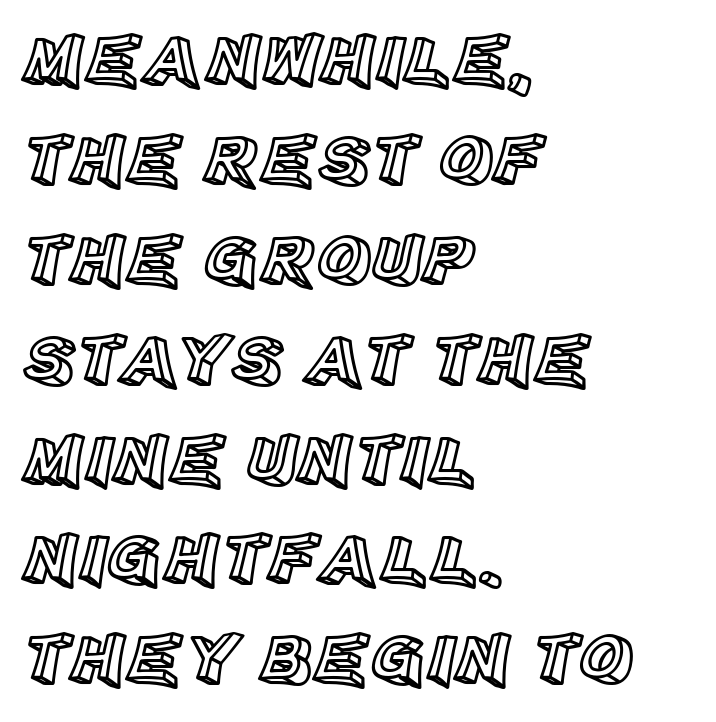
{"width": "normal", "x_height": "large", "monospaced": "no", "underline": "no", "align": "left", "line_spacing": "normal", "line_spacing_ratio": 1.35, "letter_spacing": "normal", "letter_spacing_em": 0.0, "glyph_px": 74}
